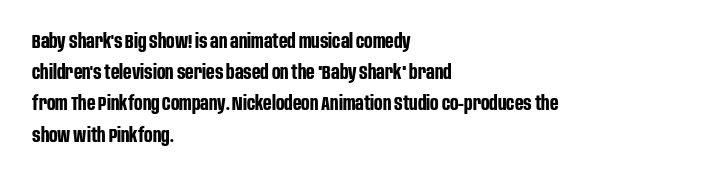
Q: Is the text bold? A: Yes.
Q: Is the text italic (slanted)? A: No, it is upright.
Q: Is the text underlined? A: No.
Q: How is the paragraph aligned? A: Left-aligned.
Q: Is the spacing between letters normal or unusually wide? A: Normal.
Q: Is the spacing between lines tight, normal or loose? A: Normal.
